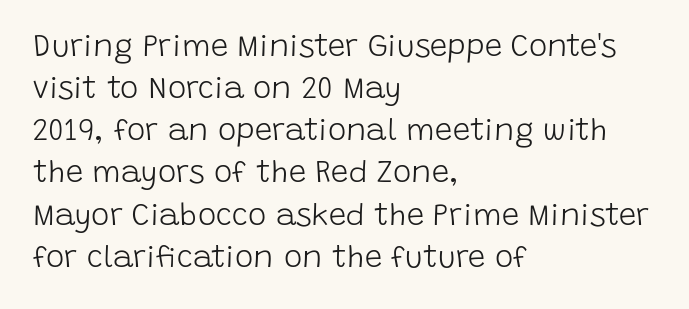
Glance below the letters and you will spot only blank space. Character widths vary here, with narrow letters taking less room than wide ones. No letter is thick-stroked: the sample isn't bold. Regular leading. Is the block centered? No — it sits flush against the left margin.
